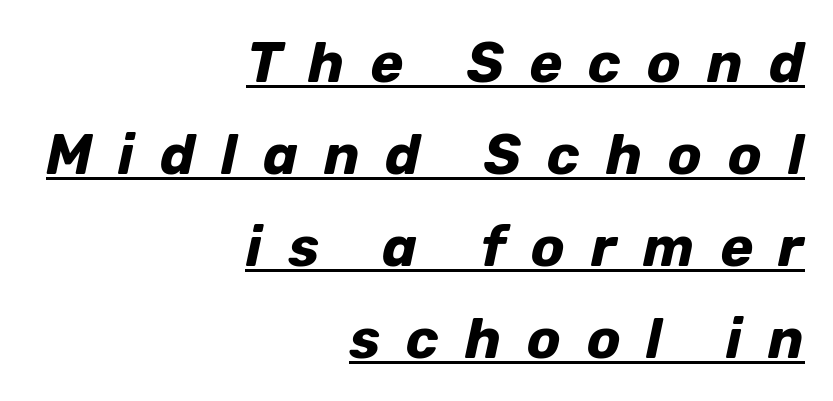
Its strokes are broad and dark, the hallmark of bold type. Summary of vertical rhythm: regular, with standard interline spacing. Compared with a flush-left layout, this one pins lines to the opposite, right side. Looks like regular typesetting: each glyph gets only the width it needs.
